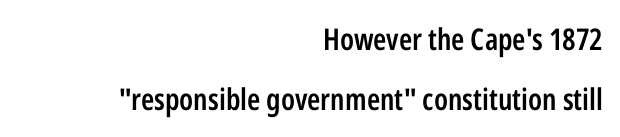
Q: Is the text bold? A: Semi-bold.
Q: Is the text italic (slanted)? A: No, it is upright.
Q: Is the typeface a serif or a sans-serif typeface? A: Sans-serif.
Q: Is the text underlined? A: No.
Q: How is the paragraph aligned? A: Right-aligned.
Q: Is the spacing between letters normal or unusually wide? A: Normal.
Q: Is the spacing between lines tight, normal or loose? A: Loose.
Q: Width (condensed, normal, or wide)? A: Condensed.
Q: Stroke contrast? A: Low.
Q: x-height? A: Medium.
Q: Monospaced? A: No.
